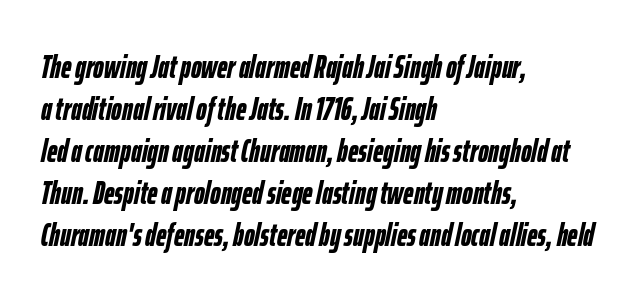
Q: Is the text bold? A: Yes.
Q: Is the text italic (slanted)? A: Yes, it leans right by about 12 degrees.
Q: Is the text underlined? A: No.
Q: How is the paragraph aligned? A: Left-aligned.
Q: Is the spacing between letters normal or unusually wide? A: Normal.
Q: Is the spacing between lines tight, normal or loose? A: Normal.
Q: Width (condensed, normal, or wide)? A: Condensed.
Q: Stroke contrast? A: Low.
Q: x-height? A: Medium.
Q: Monospaced? A: No.
